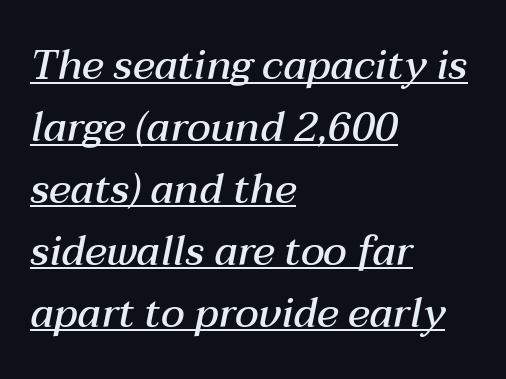
{"italic": "yes", "lean": "right", "slant_degrees": 12, "bold": "semi", "weight": "semibold", "width": "normal", "stroke_contrast": "medium", "x_height": "medium", "monospaced": "no", "underline": "yes", "align": "left", "line_spacing": "normal", "line_spacing_ratio": 1.51, "letter_spacing": "normal", "letter_spacing_em": 0.0, "glyph_px": 41}
